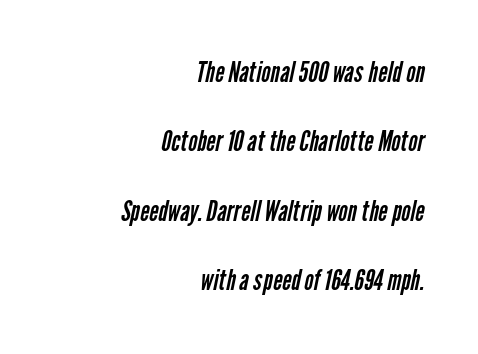
Q: Is the text bold? A: No.
Q: Is the typeface a serif or a sans-serif typeface? A: Sans-serif.
Q: Is the text underlined? A: No.
Q: How is the paragraph aligned? A: Right-aligned.
Q: Is the spacing between letters normal or unusually wide? A: Normal.
Q: Is the spacing between lines tight, normal or loose? A: Loose.
Q: Width (condensed, normal, or wide)? A: Condensed.
Q: Stroke contrast? A: Low.
Q: x-height? A: Medium.
Q: Monospaced? A: No.
